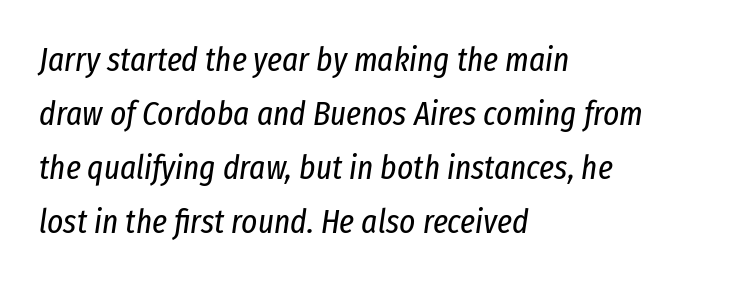
{"italic": "yes", "lean": "right", "slant_degrees": 8, "bold": "no", "weight": "regular", "width": "condensed", "stroke_contrast": "low", "x_height": "medium", "monospaced": "no", "underline": "no", "align": "left", "line_spacing": "normal", "line_spacing_ratio": 1.59, "letter_spacing": "normal", "letter_spacing_em": 0.0, "glyph_px": 34}
